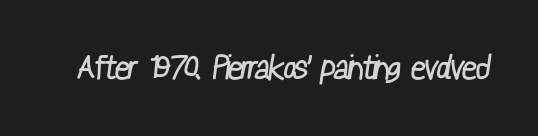
Q: Is the text bold? A: No.
Q: Is the typeface a serif or a sans-serif typeface? A: Sans-serif.
Q: Is the text underlined? A: No.
Q: Is the spacing between letters normal or unusually wide? A: Normal.
Q: Width (condensed, normal, or wide)? A: Condensed.
Q: Stroke contrast? A: Low.
Q: x-height? A: Medium.
Q: Monospaced? A: No.
